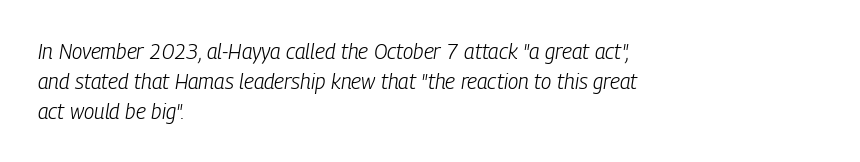
Line beginnings align vertically; line endings do not. The strokes carry an ordinary text weight at most. Observe the ordinary spacing: letters are neighbours, not strangers. In terms of leading, this rendering sits right in the middle. Clear beneath every line of the passage.
